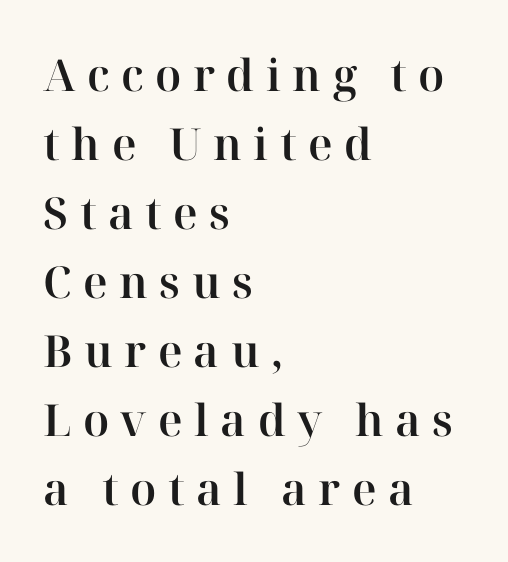
{"serif": "yes", "italic": "no", "width": "normal", "stroke_contrast": "high", "x_height": "medium", "monospaced": "no", "underline": "no", "align": "left", "line_spacing": "normal", "line_spacing_ratio": 1.57, "letter_spacing": "wide", "letter_spacing_em": 0.26, "glyph_px": 44}
